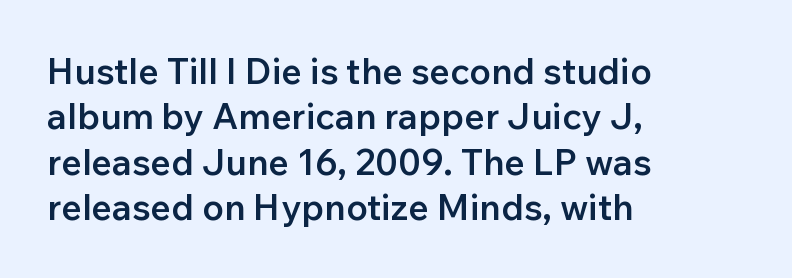
{"serif": "no", "italic": "no", "bold": "semi", "weight": "semibold", "width": "normal", "stroke_contrast": "low", "x_height": "medium", "monospaced": "no", "underline": "no", "align": "left", "line_spacing": "normal", "line_spacing_ratio": 1.26, "letter_spacing": "normal", "letter_spacing_em": 0.0, "glyph_px": 36}
